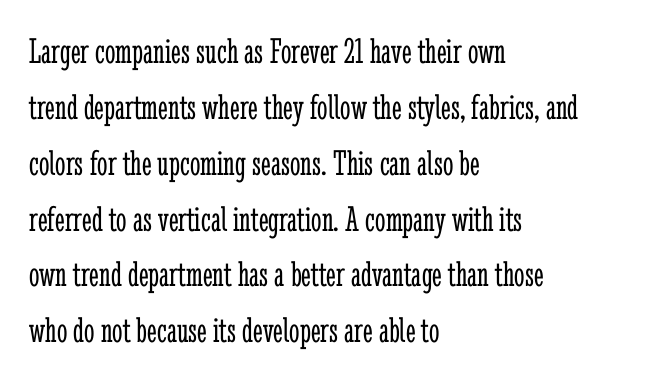
Letterform terminals end in serifs throughout the passage. A typesetter would call this leading conventional body-copy spacing. Is this a fixed-width face? No — the glyphs have proportional, varying widths. The rendering anchors every line to the left-hand side. This is roman type, the default non-slanted kind. The letterforms sit at book weight or below.
